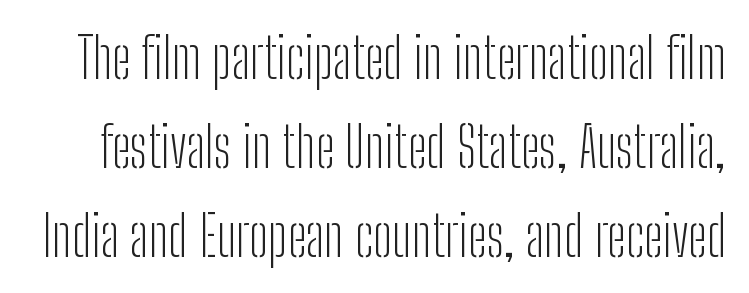
The image shows 56 px light, condensed sans-serif type, upright; set normal line spacing (1.59x), normal letter spacing, not underlined; low stroke contrast and a medium x-height.
